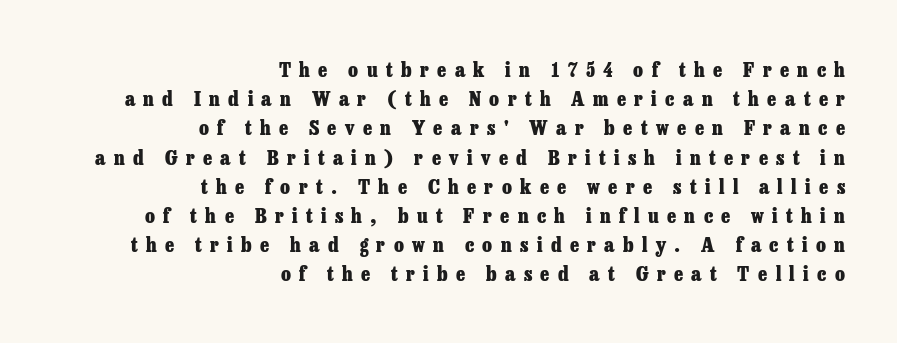
Caption: multi-line text, flush right, ragged left. The space between consecutive lines is moderate. The lettering stays uniformly vertical, giving the passage a roman look. The string is rendered with underlining switched off.
